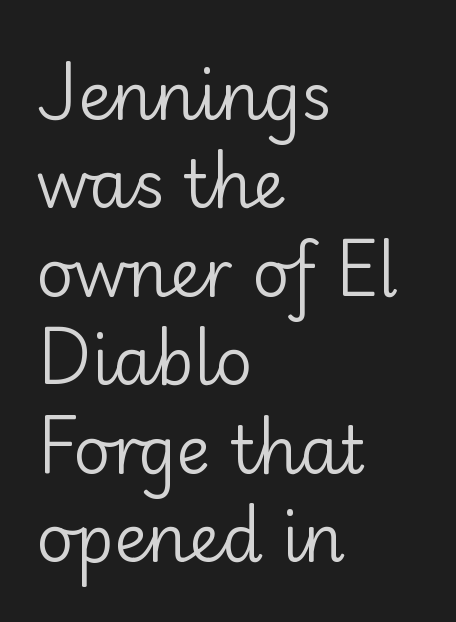
The strokes are not fattened; the text isn't bold. The typography opts for an upright posture over an oblique one. A clean baseline with only descenders dipping below it. One-word summary of the alignment: left.
